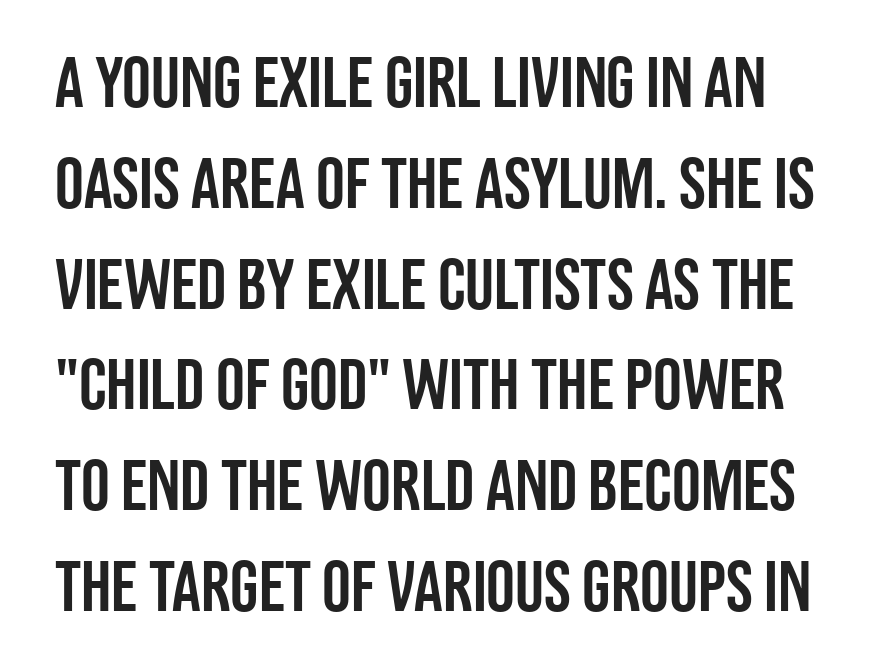
{"serif": "no", "italic": "no", "width": "condensed", "stroke_contrast": "low", "x_height": "large", "monospaced": "no", "underline": "no", "line_spacing": "normal", "line_spacing_ratio": 1.4, "letter_spacing": "normal", "letter_spacing_em": 0.0, "glyph_px": 72}
